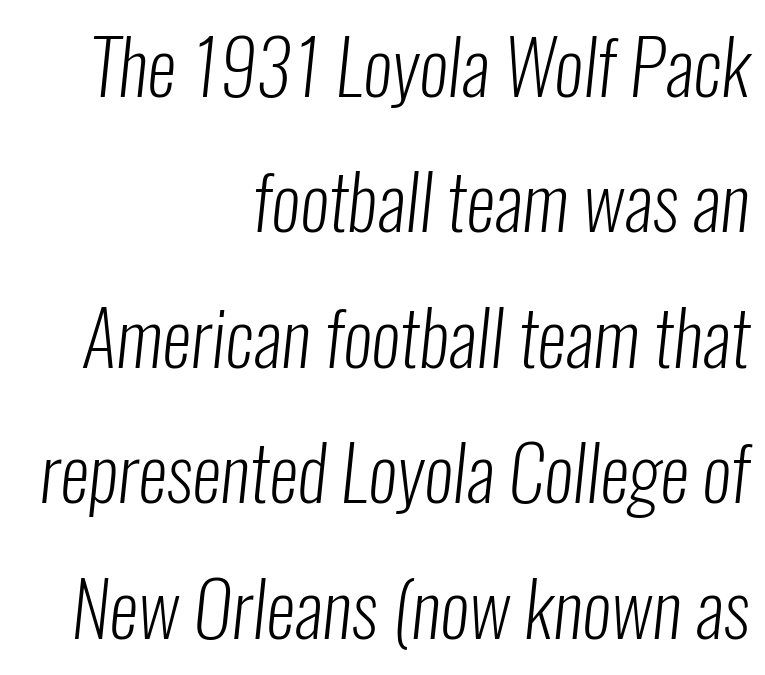
The strokes carry an ordinary text weight at most. Only glyphs here, with clear space below each row. The rendering shows plain stroke endings on the letterforms — a sans-serif design. Spacing verdict: proportional, widths tailored to each character.
